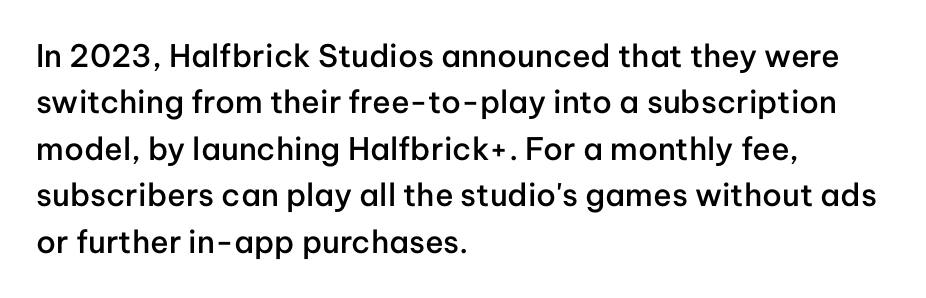
Q: Is the text bold? A: Semi-bold.
Q: Is the text italic (slanted)? A: No, it is upright.
Q: Is the typeface a serif or a sans-serif typeface? A: Sans-serif.
Q: Is the text underlined? A: No.
Q: How is the paragraph aligned? A: Left-aligned.
Q: Is the spacing between letters normal or unusually wide? A: Normal.
Q: Is the spacing between lines tight, normal or loose? A: Normal.
Q: Width (condensed, normal, or wide)? A: Normal.
Q: Stroke contrast? A: Low.
Q: x-height? A: Medium.
Q: Monospaced? A: No.
